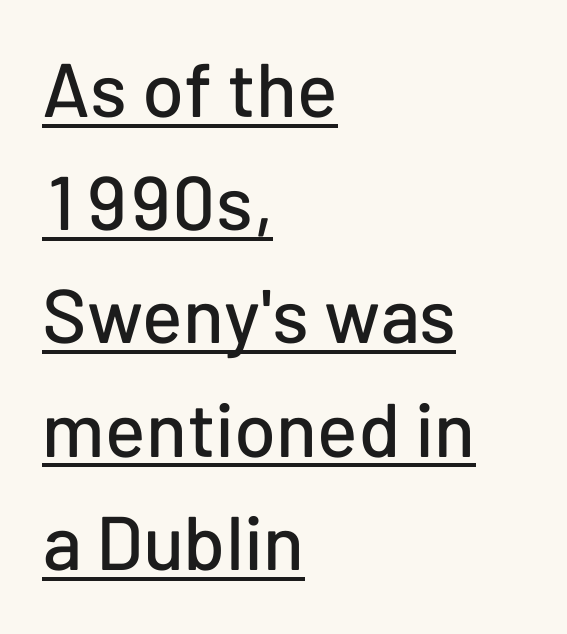
What's the leading like? Ordinary, nothing unusual. Layout note: lines flush left. Nobody touched the tracking dial on this one. Looks like regular typesetting: each glyph gets only the width it needs. The typeface chosen for these lines omits serifs.
